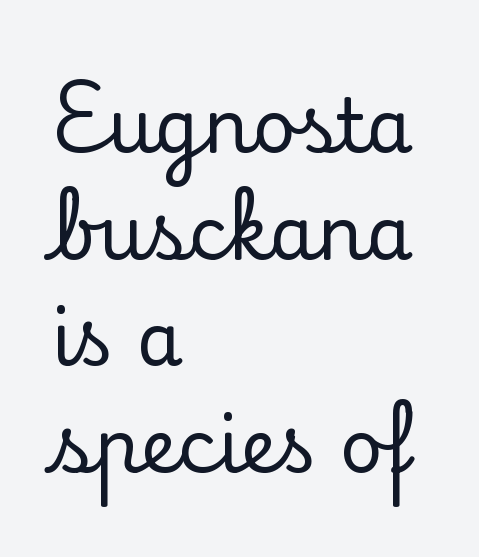
Q: Is the text italic (slanted)? A: No, it is upright.
Q: Is the typeface a serif or a sans-serif typeface? A: Serif.
Q: Is the text underlined? A: No.
Q: How is the paragraph aligned? A: Left-aligned.
Q: Is the spacing between letters normal or unusually wide? A: Normal.
Q: Is the spacing between lines tight, normal or loose? A: Normal.
Q: Width (condensed, normal, or wide)? A: Normal.
Q: Stroke contrast? A: Low.
Q: x-height? A: Small.
Q: Monospaced? A: No.
